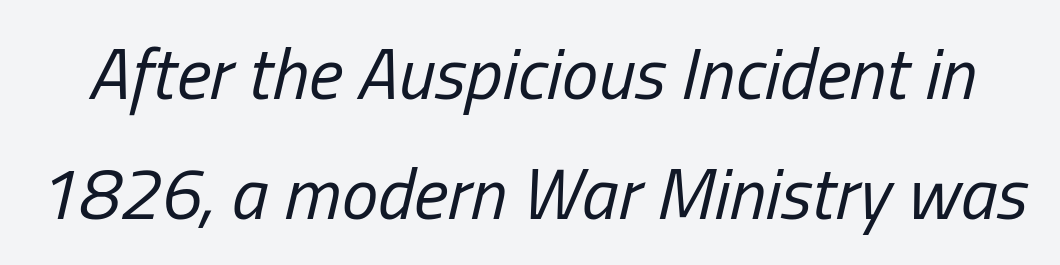
Q: Is the text bold? A: No.
Q: Is the text italic (slanted)? A: Yes, it leans right by about 13 degrees.
Q: Is the text underlined? A: No.
Q: Is the spacing between letters normal or unusually wide? A: Normal.
Q: Is the spacing between lines tight, normal or loose? A: Normal.
Q: Width (condensed, normal, or wide)? A: Condensed.
Q: Stroke contrast? A: Low.
Q: x-height? A: Medium.
Q: Monospaced? A: No.
